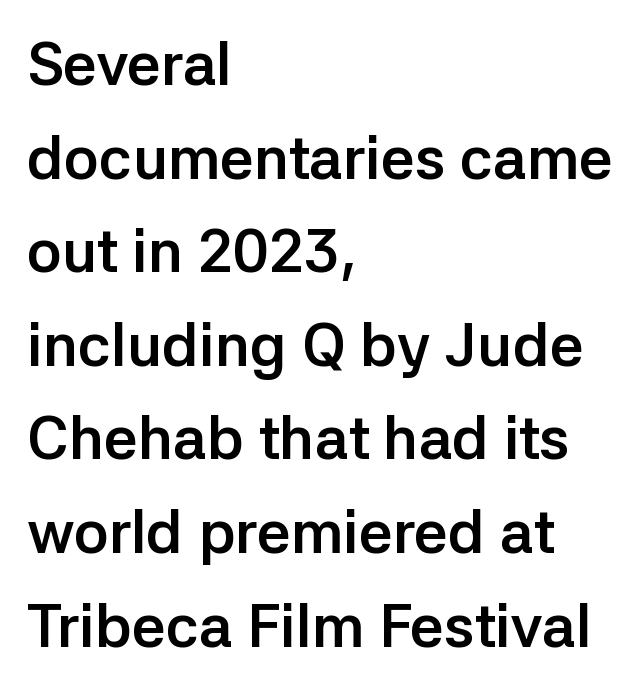
The image shows 60 px semibold sans-serif type, upright; set left-aligned, normal line spacing (1.56x), normal letter spacing, not underlined; low stroke contrast and a medium x-height.
